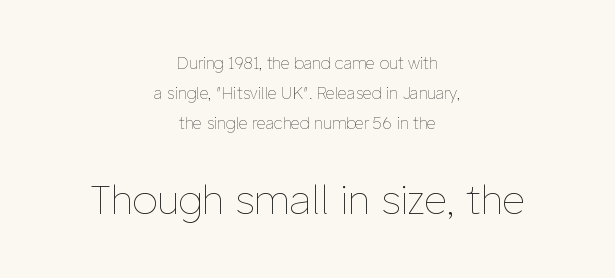
Note the varied advance widths — an 'i' is clearly narrower than an 'm'. You could call the tracking neutral — neither tight nor loose. Bold? No — there's no thickening of the strokes. Is there any slant? The stems are plumb.
